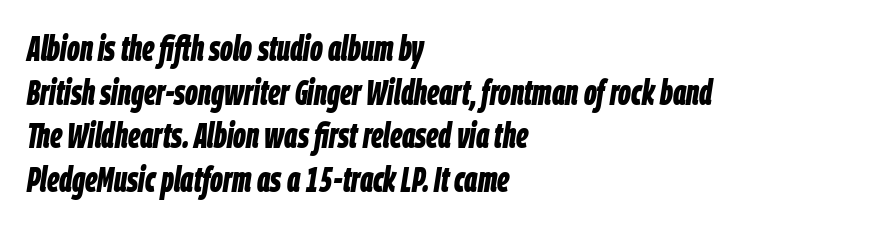
Does the copy run flush right? No — it runs flush left. Thick stems and heavy bowls — unmistakably bold. Proportional: the letters do not fall into vertical columns. Tall strokes in this sample are angled rather than plumb. Inter-character spacing is left at the font's built-in metrics.
